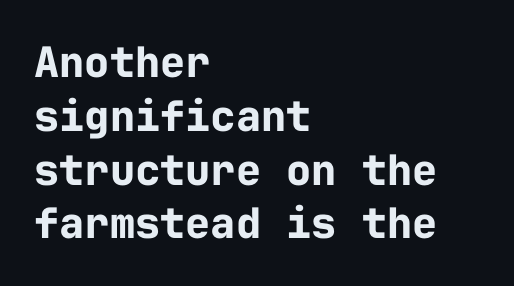
{"serif": "no", "italic": "no", "bold": "yes", "weight": "bold", "width": "normal", "stroke_contrast": "low", "x_height": "medium", "monospaced": "yes", "underline": "no", "align": "left", "line_spacing": "normal", "line_spacing_ratio": 1.28, "letter_spacing": "normal", "letter_spacing_em": 0.0, "glyph_px": 42}
